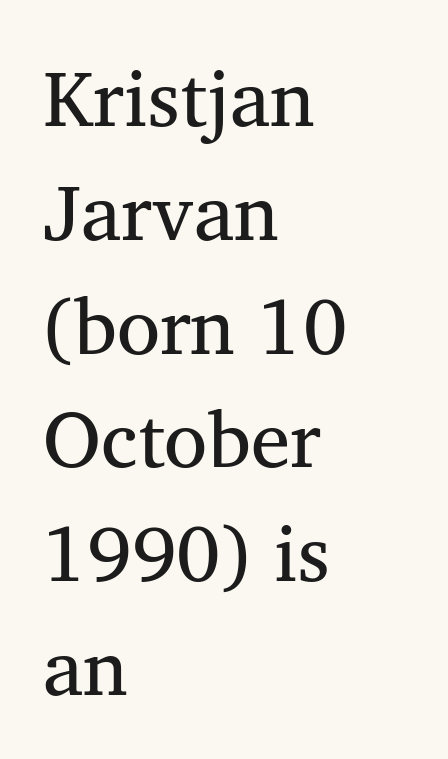
Spacing between characters is what you'd get straight out of the box. Check the space under the baseline: it is left empty. You could not count columns in this text — the font is proportionally spaced. Weight: not bold — regular or lighter. Does the copy run flush right? No — it runs flush left. Vertically, the passage feels balanced, rows spaced as you'd expect.
